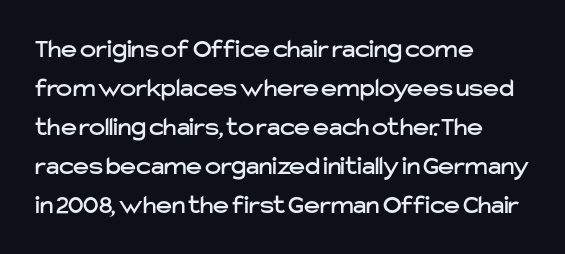
{"italic": "no", "underline": "no", "align": "left", "line_spacing": "normal", "line_spacing_ratio": 1.44, "letter_spacing": "normal", "letter_spacing_em": 0.0, "glyph_px": 27}
